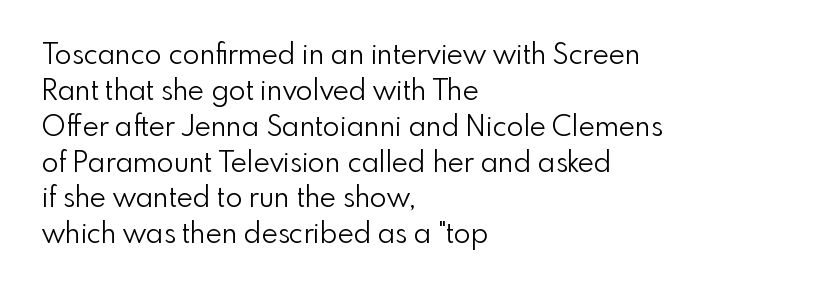
Q: Is the text bold? A: No.
Q: Is the text italic (slanted)? A: No, it is upright.
Q: Is the typeface a serif or a sans-serif typeface? A: Sans-serif.
Q: Is the text underlined? A: No.
Q: How is the paragraph aligned? A: Left-aligned.
Q: Is the spacing between letters normal or unusually wide? A: Normal.
Q: Is the spacing between lines tight, normal or loose? A: Normal.
Q: Width (condensed, normal, or wide)? A: Normal.
Q: Stroke contrast? A: Low.
Q: x-height? A: Small.
Q: Monospaced? A: No.
